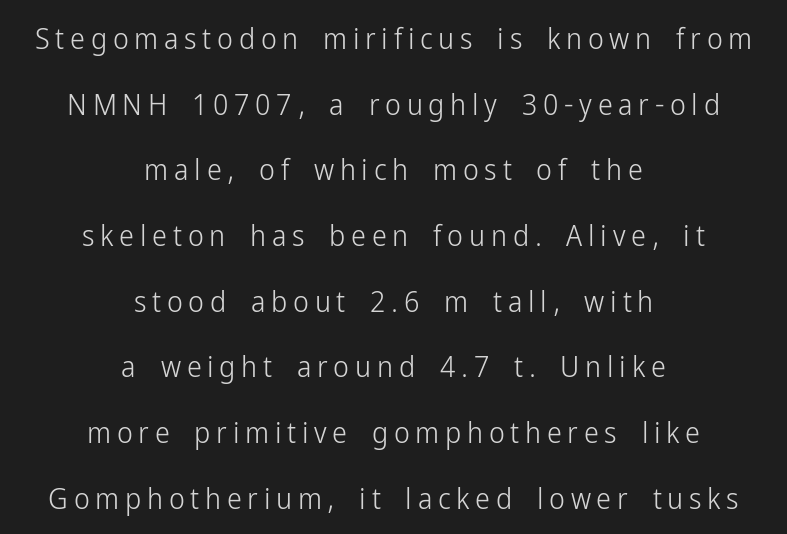
Q: Is the text bold? A: No.
Q: Is the text italic (slanted)? A: No, it is upright.
Q: Is the typeface a serif or a sans-serif typeface? A: Sans-serif.
Q: Is the text underlined? A: No.
Q: How is the paragraph aligned? A: Centered.
Q: Is the spacing between lines tight, normal or loose? A: Loose.
Q: Width (condensed, normal, or wide)? A: Condensed.
Q: Stroke contrast? A: Low.
Q: x-height? A: Medium.
Q: Monospaced? A: No.
